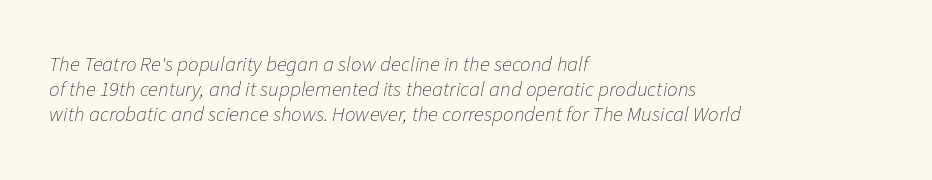
The glyphs look as if they've been sheared to an angle. Left-aligned paragraph, ragged on the right. Weight: regular or lighter. What stands out about the letter spacing? Nothing — it is the standard amount.
